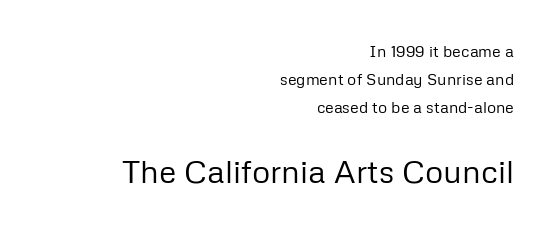
The image shows 32 px regular-weight sans-serif type, upright; set right-aligned, line spacing 1.75x, normal letter spacing, not underlined; the second (bottom) block is 2.0x larger; low stroke contrast and a medium x-height.
